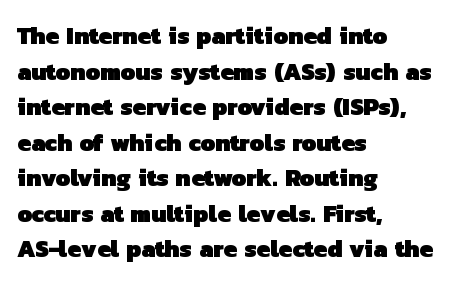
The image shows 24 px bold type; set left-aligned, normal line spacing (1.48x), normal letter spacing, not underlined.
